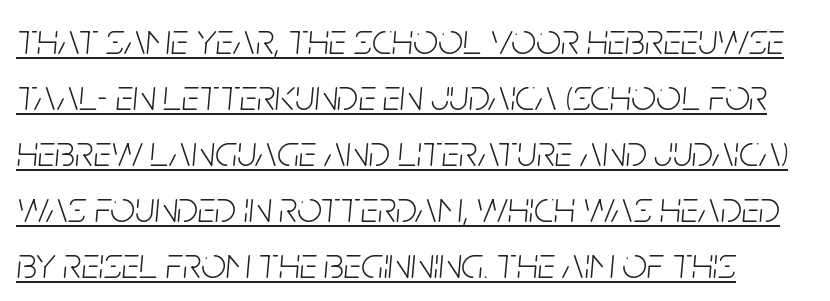
Q: Is the text bold? A: No.
Q: Is the text italic (slanted)? A: Yes, it leans right by about 5 degrees.
Q: Is the text underlined? A: Yes.
Q: Is the spacing between letters normal or unusually wide? A: Normal.
Q: Is the spacing between lines tight, normal or loose? A: Normal.
Q: Width (condensed, normal, or wide)? A: Condensed.
Q: Stroke contrast? A: Low.
Q: x-height? A: Large.
Q: Monospaced? A: No.
